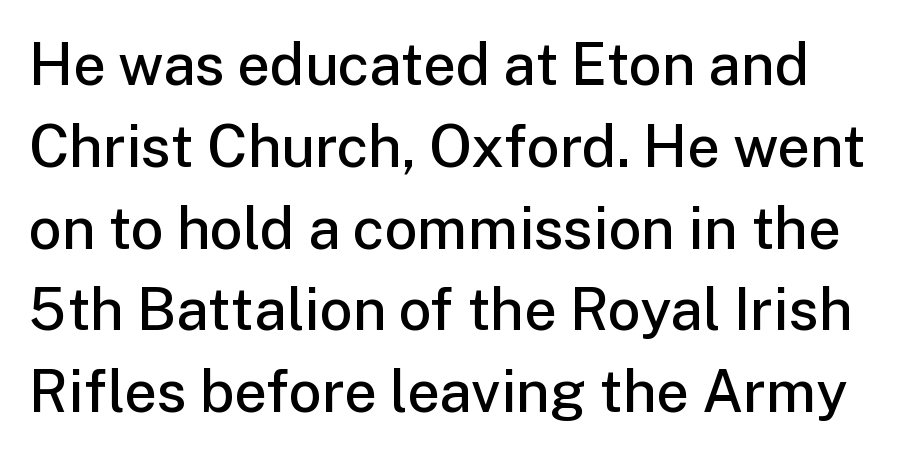
Q: Is the text bold? A: Semi-bold.
Q: Is the text italic (slanted)? A: No, it is upright.
Q: Is the typeface a serif or a sans-serif typeface? A: Sans-serif.
Q: Is the text underlined? A: No.
Q: Is the spacing between letters normal or unusually wide? A: Normal.
Q: Is the spacing between lines tight, normal or loose? A: Normal.
Q: Width (condensed, normal, or wide)? A: Normal.
Q: Stroke contrast? A: Low.
Q: x-height? A: Medium.
Q: Monospaced? A: No.
